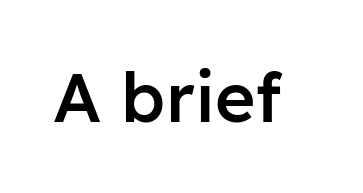
The image shows 69 px semibold sans-serif type, upright; set normal letter spacing, not underlined; low stroke contrast and a medium x-height.
